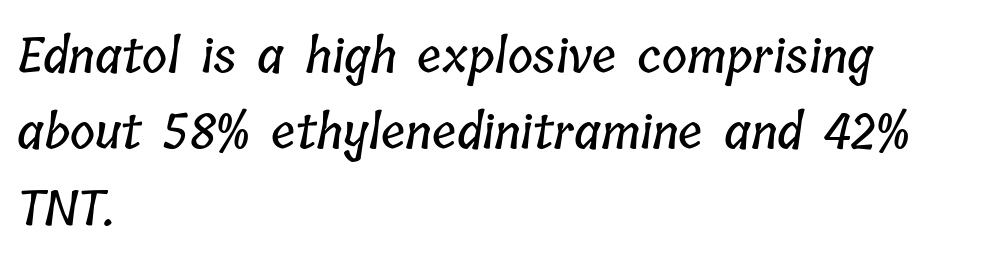
Q: Is the text underlined? A: No.
Q: How is the paragraph aligned? A: Left-aligned.
Q: Is the spacing between letters normal or unusually wide? A: Normal.
Q: Is the spacing between lines tight, normal or loose? A: Normal.
Q: Width (condensed, normal, or wide)? A: Condensed.
Q: Stroke contrast? A: Low.
Q: x-height? A: Medium.
Q: Monospaced? A: No.
